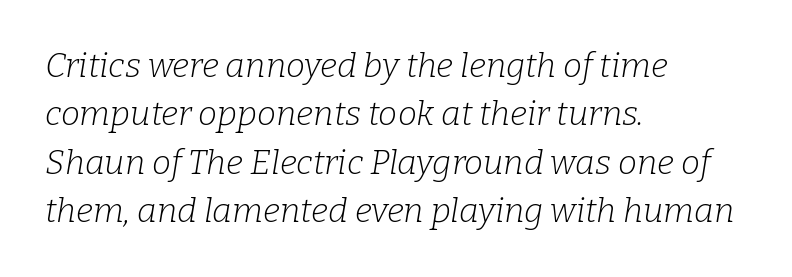
Q: Is the text bold? A: No.
Q: Is the text italic (slanted)? A: Yes, it leans right by about 9 degrees.
Q: Is the typeface a serif or a sans-serif typeface? A: Serif.
Q: Is the text underlined? A: No.
Q: How is the paragraph aligned? A: Left-aligned.
Q: Is the spacing between letters normal or unusually wide? A: Normal.
Q: Is the spacing between lines tight, normal or loose? A: Normal.
Q: Width (condensed, normal, or wide)? A: Normal.
Q: Stroke contrast? A: Low.
Q: x-height? A: Medium.
Q: Monospaced? A: No.
